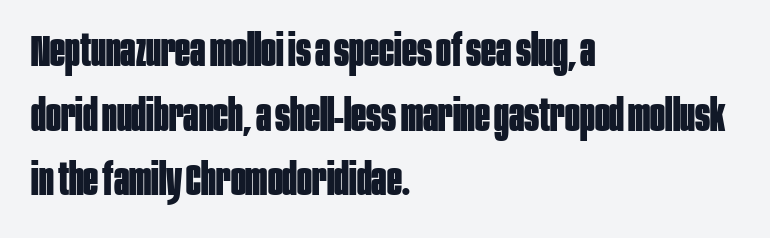
Q: Is the text bold? A: Yes.
Q: Is the text italic (slanted)? A: No, it is upright.
Q: Is the typeface a serif or a sans-serif typeface? A: Sans-serif.
Q: Is the text underlined? A: No.
Q: How is the paragraph aligned? A: Left-aligned.
Q: Is the spacing between letters normal or unusually wide? A: Normal.
Q: Is the spacing between lines tight, normal or loose? A: Normal.
Q: Width (condensed, normal, or wide)? A: Condensed.
Q: Stroke contrast? A: Low.
Q: x-height? A: Large.
Q: Monospaced? A: No.
